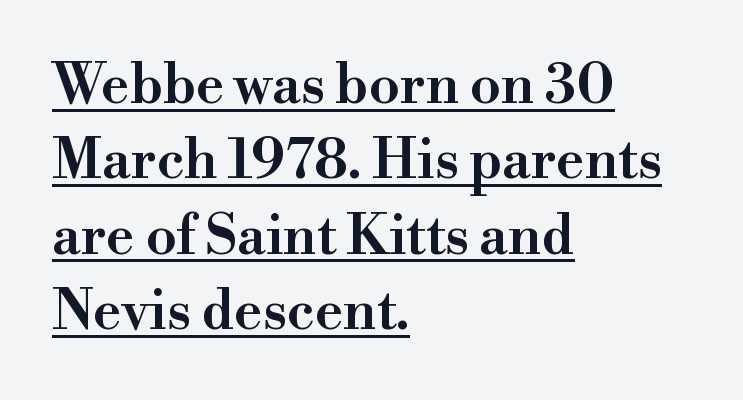
{"serif": "yes", "italic": "no", "bold": "semi", "weight": "semibold", "width": "normal", "stroke_contrast": "high", "x_height": "small", "monospaced": "no", "underline": "yes", "align": "left", "line_spacing": "normal", "line_spacing_ratio": 1.37, "letter_spacing": "normal", "letter_spacing_em": 0.0, "glyph_px": 55}
